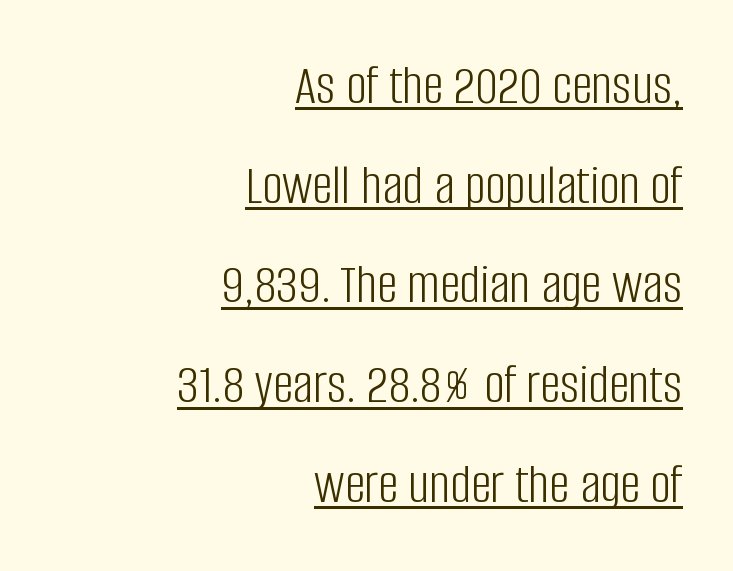
The image shows 57 px light, condensed sans-serif type, upright; set right-aligned, line spacing 1.75x, normal letter spacing, underlined; low stroke contrast and a large x-height.
